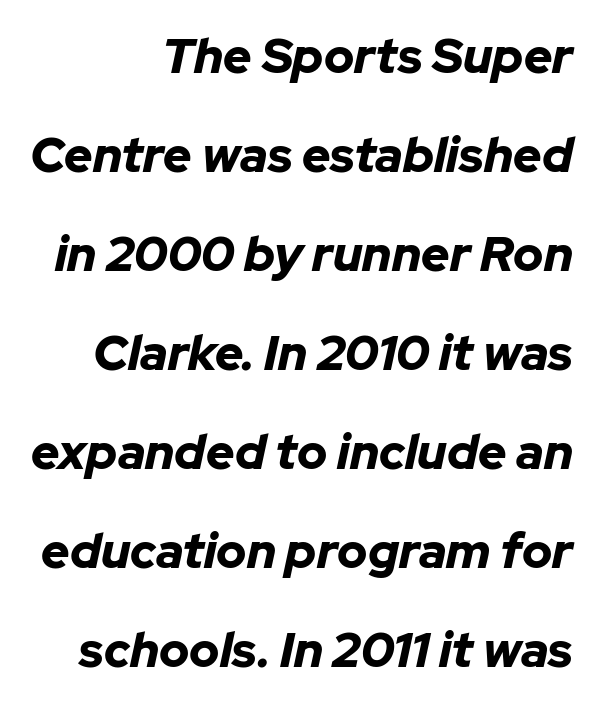
Think of a printed novel: that variable character pitch is what you see here. The rendering keeps characters at their native spacing. Type without underlining. As a designer I'd log this as weight 700, bold.
